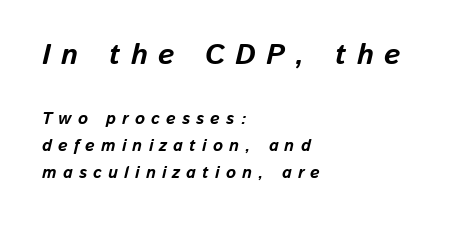
Character widths vary here, with narrow letters taking less room than wide ones. You can tell it's italic because the verticals aren't actually vertical. Descender tails drop into unmarked territory. The first block has been scaled up relative to the second. Casual observation: everything's shoved over to the left. Typesetter's note: full bold, strokes at maximum text heaviness.
